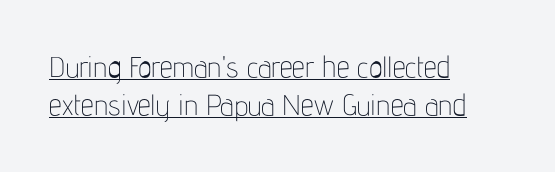
The type is set solid horizontally, with unmodified tracking. Underlining? Definitely there. Quick note: not italic, upright. Each letter keeps its own natural width here, so spacing adapts to shape. Weight: regular or lighter.
